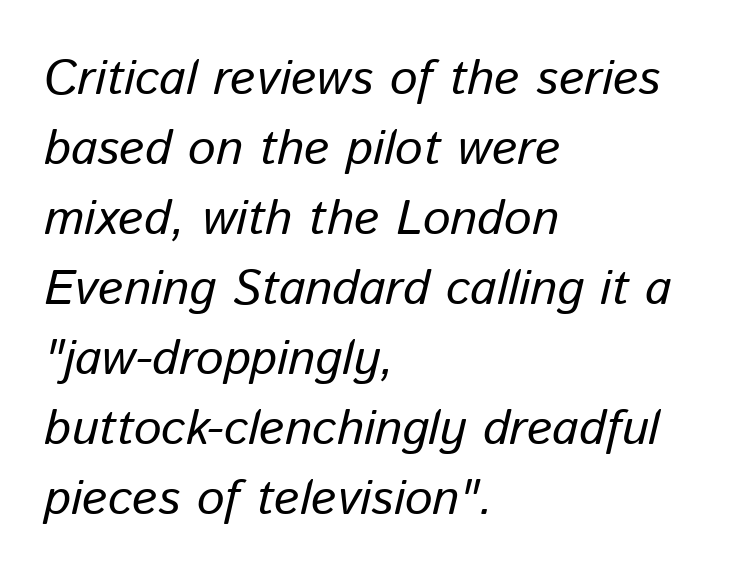
Proportional: the letters do not fall into vertical columns. The specimen reads as italic at a glance. A clean baseline with only descenders dipping below it. The compositor pushed each line to the left boundary.
